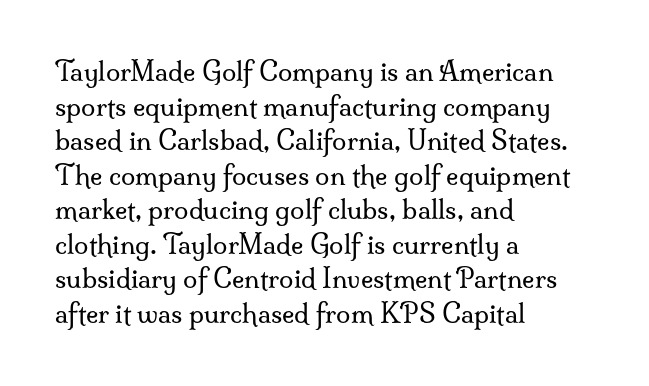
Q: Is the text bold? A: No.
Q: Is the text italic (slanted)? A: No, it is upright.
Q: Is the text underlined? A: No.
Q: How is the paragraph aligned? A: Left-aligned.
Q: Is the spacing between letters normal or unusually wide? A: Normal.
Q: Is the spacing between lines tight, normal or loose? A: Normal.
